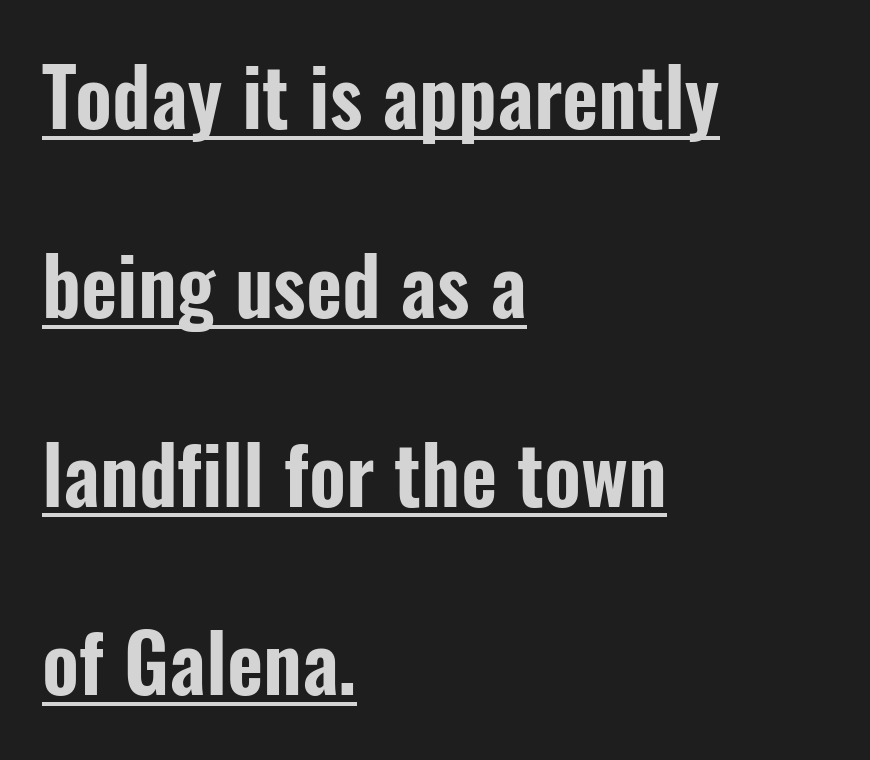
Q: Is the text italic (slanted)? A: No, it is upright.
Q: Is the typeface a serif or a sans-serif typeface? A: Sans-serif.
Q: Is the text underlined? A: Yes.
Q: How is the paragraph aligned? A: Left-aligned.
Q: Is the spacing between letters normal or unusually wide? A: Normal.
Q: Is the spacing between lines tight, normal or loose? A: Loose.
Q: Width (condensed, normal, or wide)? A: Condensed.
Q: Stroke contrast? A: Low.
Q: x-height? A: Medium.
Q: Monospaced? A: No.
